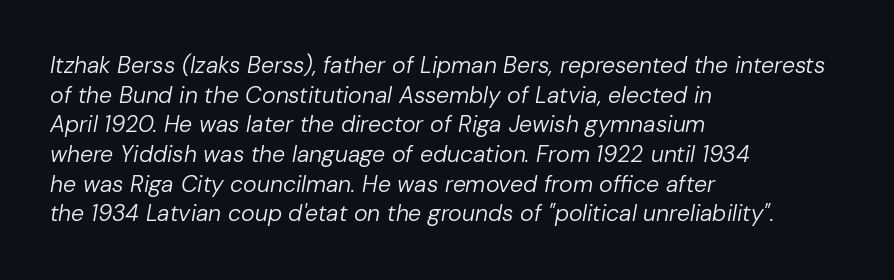
Q: Is the text bold? A: No.
Q: Is the text italic (slanted)? A: Yes, it leans right by about 10 degrees.
Q: Is the text underlined? A: No.
Q: How is the paragraph aligned? A: Left-aligned.
Q: Is the spacing between letters normal or unusually wide? A: Normal.
Q: Is the spacing between lines tight, normal or loose? A: Normal.
